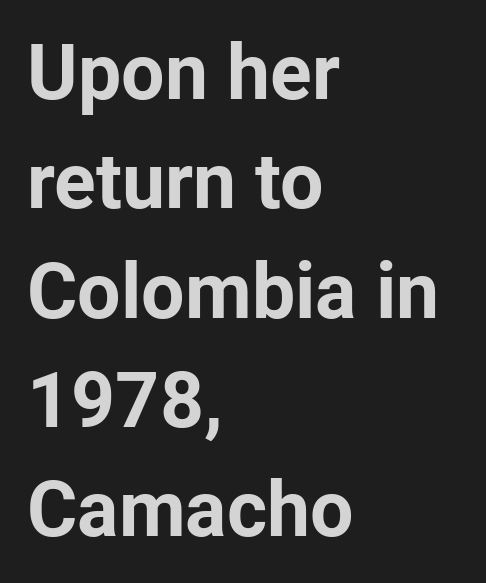
{"serif": "no", "italic": "no", "bold": "yes", "weight": "bold", "width": "normal", "stroke_contrast": "low", "x_height": "medium", "monospaced": "no", "underline": "no", "align": "left", "line_spacing": "normal", "line_spacing_ratio": 1.42, "letter_spacing": "normal", "letter_spacing_em": 0.0, "glyph_px": 77}
